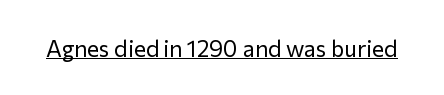
{"italic": "no", "bold": "no", "underline": "yes", "letter_spacing": "normal", "letter_spacing_em": 0.0, "glyph_px": 23}
